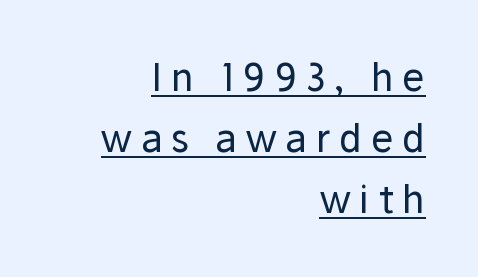
The image shows 38 px regular-weight sans-serif type, upright; set right-aligned, normal line spacing (1.61x), unusually wide letter spacing (+0.23 em), underlined; low stroke contrast and a medium x-height.
